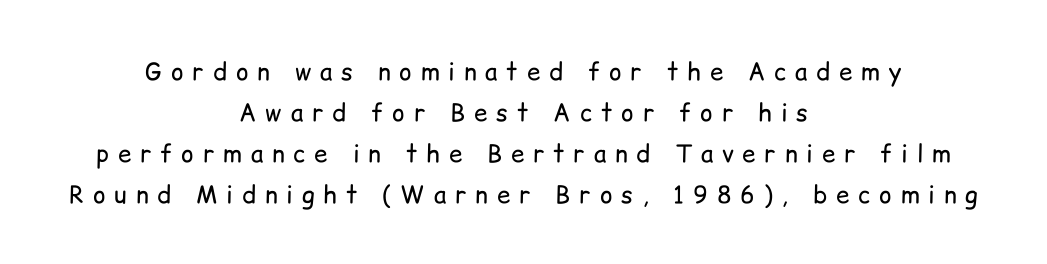
The image shows 24 px text type, upright; set centered, line spacing 1.71x, unusually wide letter spacing (+0.37 em), not underlined.
